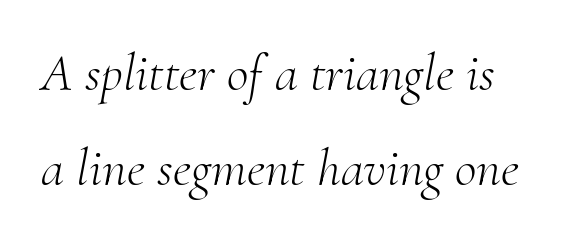
Q: Is the text bold? A: No.
Q: Is the text italic (slanted)? A: Yes, it leans right by about 10 degrees.
Q: Is the typeface a serif or a sans-serif typeface? A: Serif.
Q: Is the text underlined? A: No.
Q: Is the spacing between letters normal or unusually wide? A: Normal.
Q: Width (condensed, normal, or wide)? A: Normal.
Q: Stroke contrast? A: Medium.
Q: x-height? A: Small.
Q: Monospaced? A: No.
